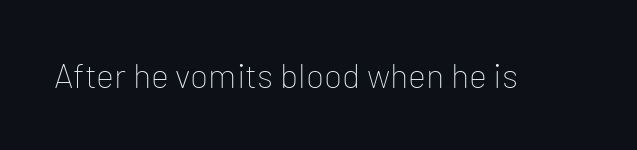
Beneath every word, the page is bare. The line texture is even and compact thanks to regular tracking. Weight: in the light-to-regular range. It's the straight-up-and-down kind of type.
